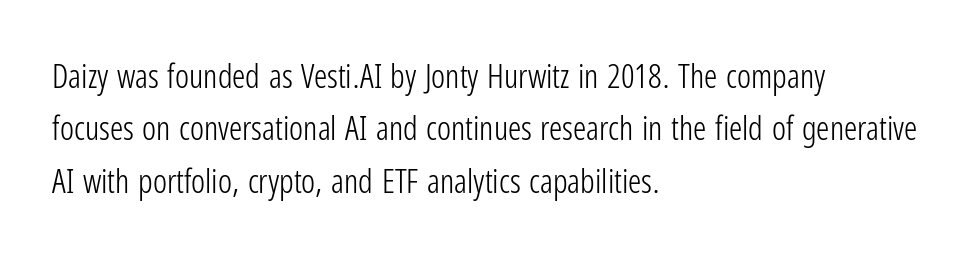
Q: Is the text bold? A: No.
Q: Is the text italic (slanted)? A: No, it is upright.
Q: Is the typeface a serif or a sans-serif typeface? A: Sans-serif.
Q: Is the text underlined? A: No.
Q: How is the paragraph aligned? A: Left-aligned.
Q: Is the spacing between letters normal or unusually wide? A: Normal.
Q: Is the spacing between lines tight, normal or loose? A: Normal.
Q: Width (condensed, normal, or wide)? A: Condensed.
Q: Stroke contrast? A: Low.
Q: x-height? A: Medium.
Q: Monospaced? A: No.
